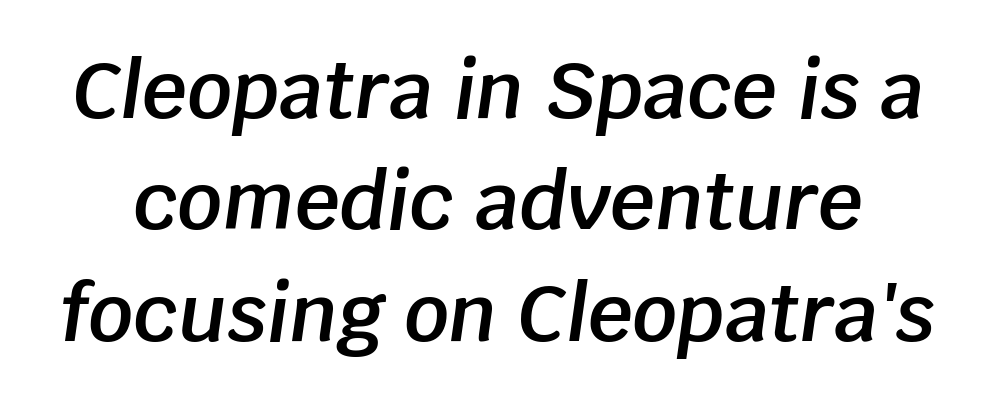
{"italic": "yes", "lean": "right", "slant_degrees": 8, "bold": "semi", "weight": "semibold", "width": "normal", "stroke_contrast": "low", "x_height": "large", "monospaced": "no", "underline": "no", "line_spacing": "normal", "line_spacing_ratio": 1.41, "letter_spacing": "normal", "letter_spacing_em": 0.0, "glyph_px": 79}
